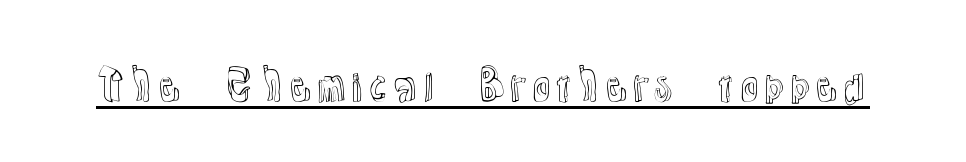
The image shows 41 px text type, upright; set normal letter spacing, underlined; a medium x-height.
